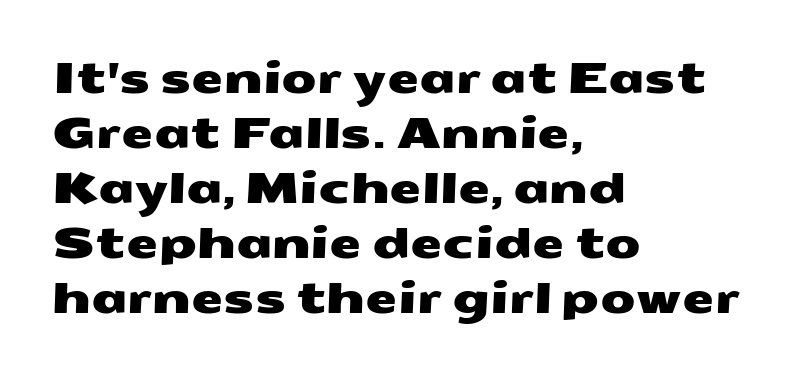
{"serif": "no", "width": "wide", "stroke_contrast": "medium", "x_height": "medium", "monospaced": "no", "underline": "no", "align": "left", "line_spacing": "normal", "line_spacing_ratio": 1.34, "letter_spacing": "normal", "letter_spacing_em": 0.0, "glyph_px": 41}
